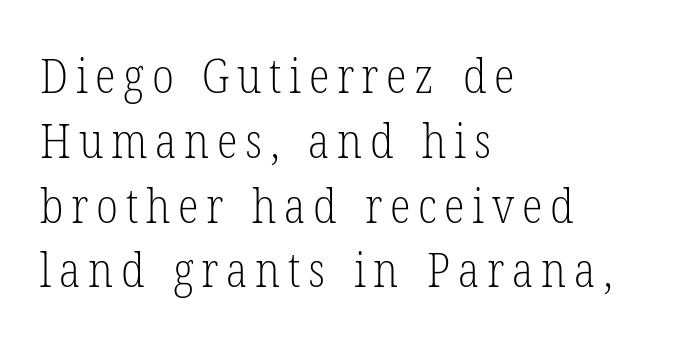
{"serif": "yes", "italic": "no", "bold": "no", "weight": "light", "width": "condensed", "stroke_contrast": "low", "x_height": "medium", "monospaced": "no", "underline": "no", "align": "left", "line_spacing": "normal", "line_spacing_ratio": 1.35, "glyph_px": 48}
